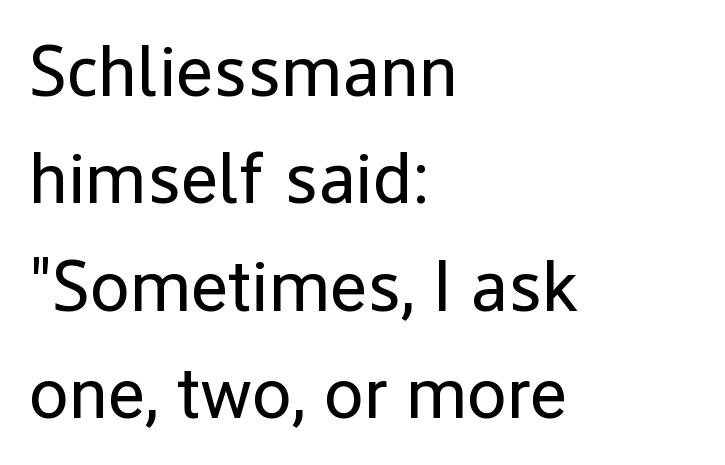
Q: Is the text bold? A: No.
Q: Is the text italic (slanted)? A: No, it is upright.
Q: Is the typeface a serif or a sans-serif typeface? A: Sans-serif.
Q: Is the text underlined? A: No.
Q: How is the paragraph aligned? A: Left-aligned.
Q: Is the spacing between letters normal or unusually wide? A: Normal.
Q: Is the spacing between lines tight, normal or loose? A: Normal.
Q: Width (condensed, normal, or wide)? A: Normal.
Q: Stroke contrast? A: Low.
Q: x-height? A: Medium.
Q: Monospaced? A: No.
